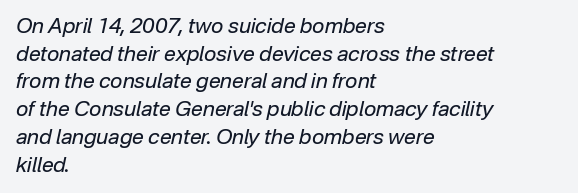
{"italic": "yes", "lean": "right", "slant_degrees": 12, "bold": "no", "underline": "no", "align": "left", "line_spacing": "normal", "line_spacing_ratio": 1.32, "letter_spacing": "normal", "letter_spacing_em": 0.0, "glyph_px": 21}
